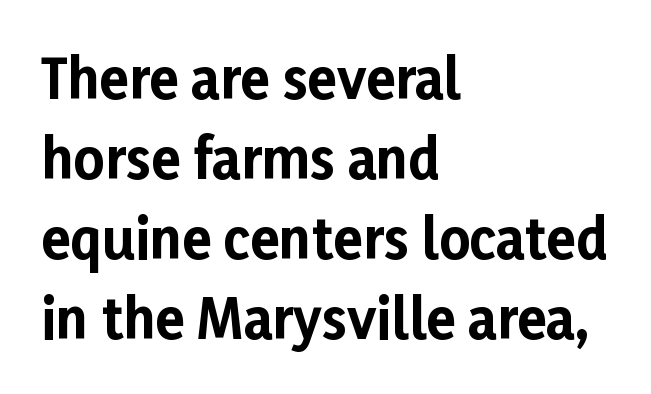
{"serif": "no", "italic": "no", "bold": "yes", "weight": "bold", "width": "normal", "stroke_contrast": "low", "x_height": "medium", "monospaced": "no", "underline": "no", "align": "left", "line_spacing": "normal", "line_spacing_ratio": 1.48, "letter_spacing": "normal", "letter_spacing_em": 0.0, "glyph_px": 54}
